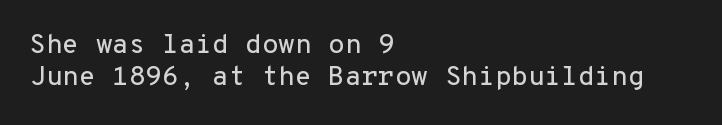
Glance below the letters and you will spot only blank space. Is there any slant? The stems are plumb. Between one letter and the next there's only the usual sliver of space. Caption: multi-line text, flush left, ragged right.
